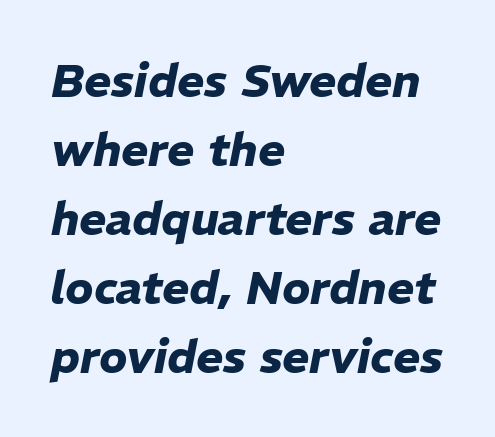
Q: Is the text bold? A: Yes.
Q: Is the text italic (slanted)? A: Yes, it leans right by about 11 degrees.
Q: Is the text underlined? A: No.
Q: How is the paragraph aligned? A: Left-aligned.
Q: Is the spacing between letters normal or unusually wide? A: Normal.
Q: Is the spacing between lines tight, normal or loose? A: Normal.
Q: Width (condensed, normal, or wide)? A: Normal.
Q: Stroke contrast? A: Low.
Q: x-height? A: Medium.
Q: Monospaced? A: No.
